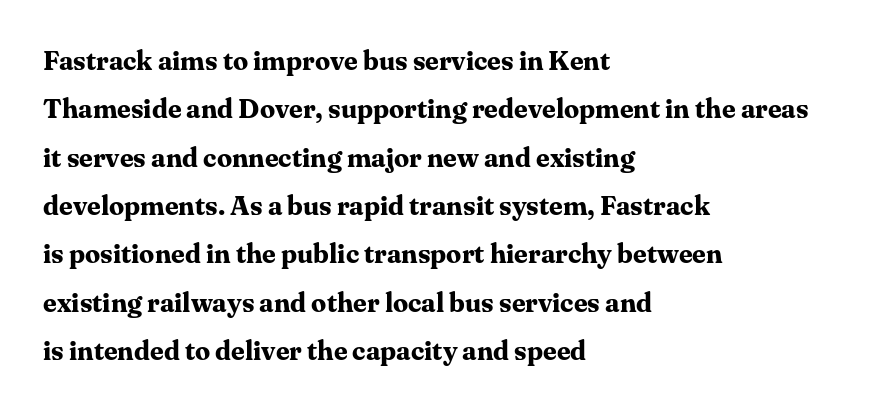
Q: Is the text bold? A: Yes.
Q: Is the text italic (slanted)? A: No, it is upright.
Q: Is the text underlined? A: No.
Q: How is the paragraph aligned? A: Left-aligned.
Q: Is the spacing between letters normal or unusually wide? A: Normal.
